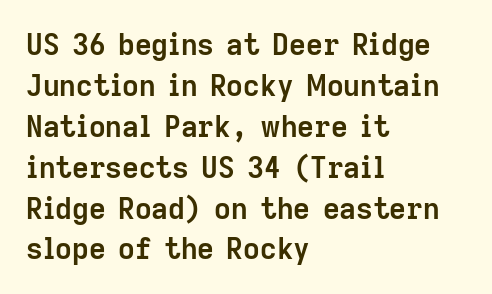
The image shows 29 px semibold sans-serif type, upright; set left-aligned, normal line spacing (1.41x), normal letter spacing, not underlined; low stroke contrast and a medium x-height.
